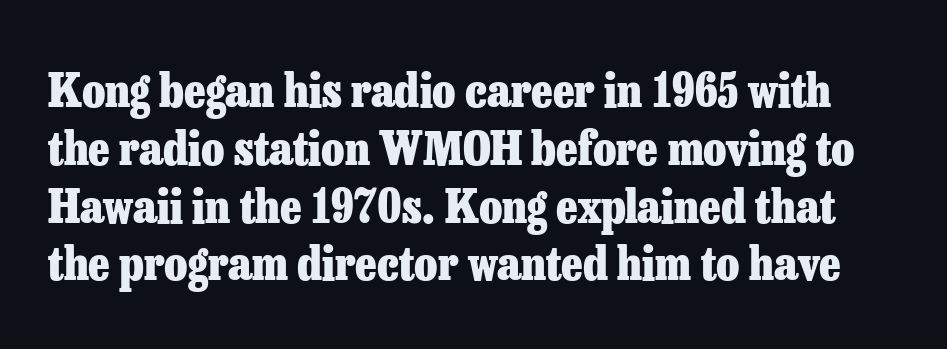
{"serif": "yes", "italic": "no", "bold": "yes", "weight": "heavy", "width": "normal", "stroke_contrast": "low", "x_height": "medium", "monospaced": "no", "underline": "no", "line_spacing_ratio": 1.23, "letter_spacing": "normal", "letter_spacing_em": 0.0, "glyph_px": 47}
